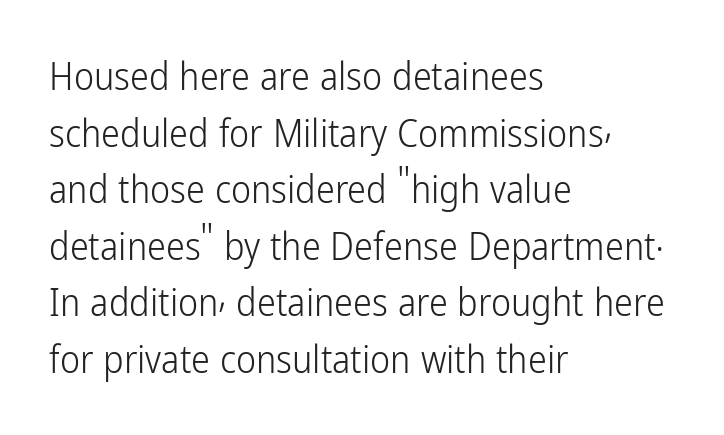
The image shows 38 px light, condensed sans-serif type, upright; set left-aligned, normal line spacing (1.49x), normal letter spacing, not underlined; low stroke contrast and a medium x-height.
